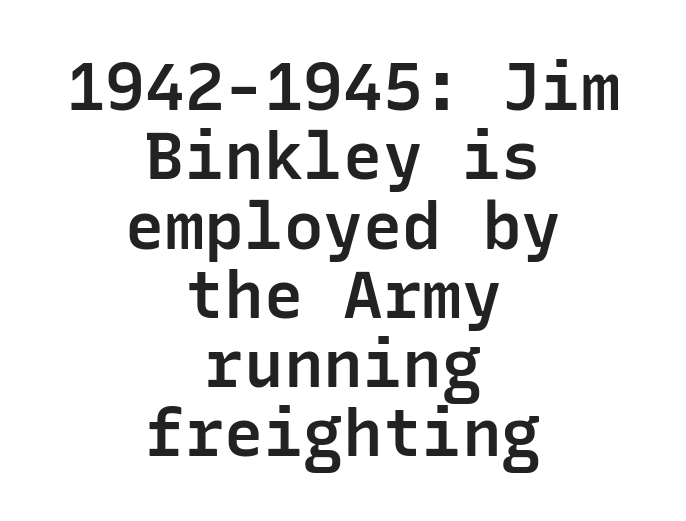
The image shows 66 px semibold sans-serif type, upright, monospaced; set centered, tight line spacing (1.05x), normal letter spacing, not underlined; low stroke contrast and a medium x-height.
